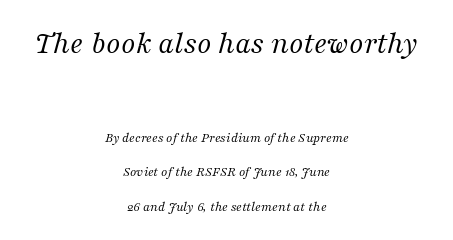
Q: Is the text bold? A: No.
Q: Is the text italic (slanted)? A: Yes, it leans right by about 16 degrees.
Q: Is the typeface a serif or a sans-serif typeface? A: Serif.
Q: Is the text underlined? A: No.
Q: How is the paragraph aligned? A: Centered.
Q: Is the spacing between letters normal or unusually wide? A: Normal.
Q: Is the spacing between lines tight, normal or loose? A: Loose.
Q: Which block of text is set in a larger size, the first (top) or the second (bottom)? A: The first (top) one.
Q: Width (condensed, normal, or wide)? A: Normal.
Q: Stroke contrast? A: Medium.
Q: x-height? A: Medium.
Q: Monospaced? A: No.
